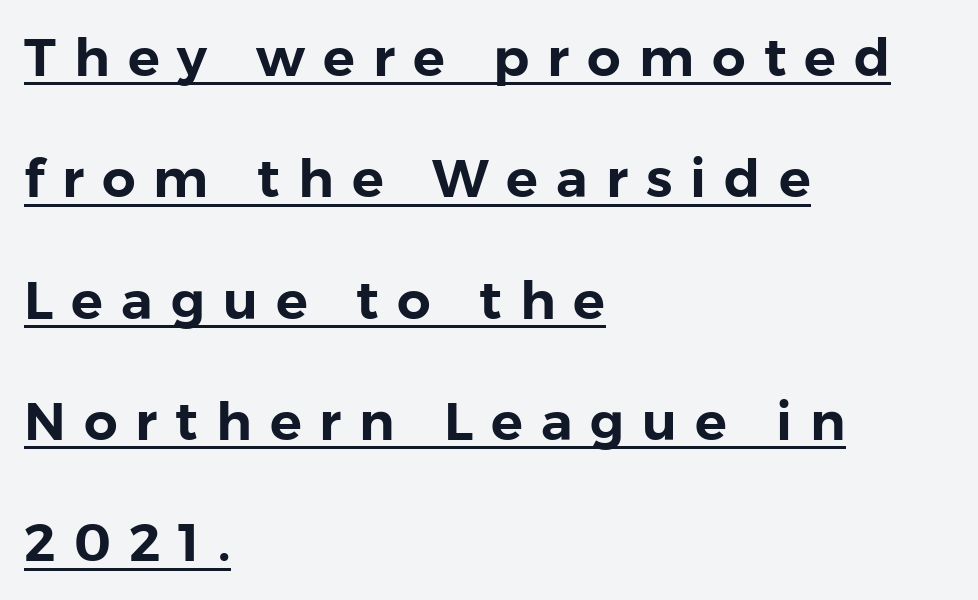
Summary of vertical rhythm: relaxed, with wide interline spacing. Someone cranked the tracking dial way up on this one. Check where the strokes stop: nothing finishes them off — pure sans. Do the characters align in a grid? No, the font is proportional.
